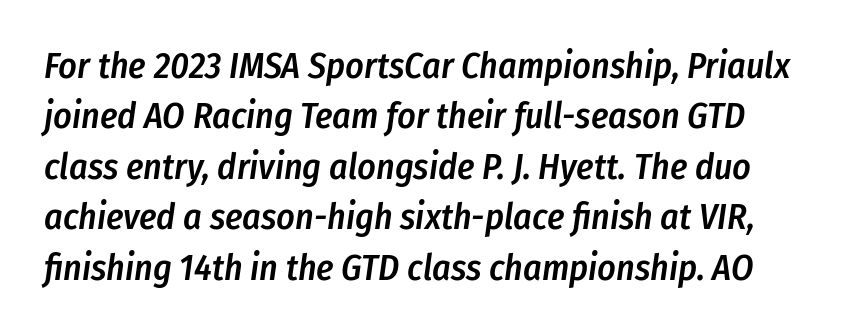
Q: Is the text bold? A: Semi-bold.
Q: Is the text italic (slanted)? A: Yes, it leans right by about 8 degrees.
Q: Is the text underlined? A: No.
Q: Is the spacing between letters normal or unusually wide? A: Normal.
Q: Is the spacing between lines tight, normal or loose? A: Normal.
Q: Width (condensed, normal, or wide)? A: Condensed.
Q: Stroke contrast? A: Low.
Q: x-height? A: Medium.
Q: Monospaced? A: No.
